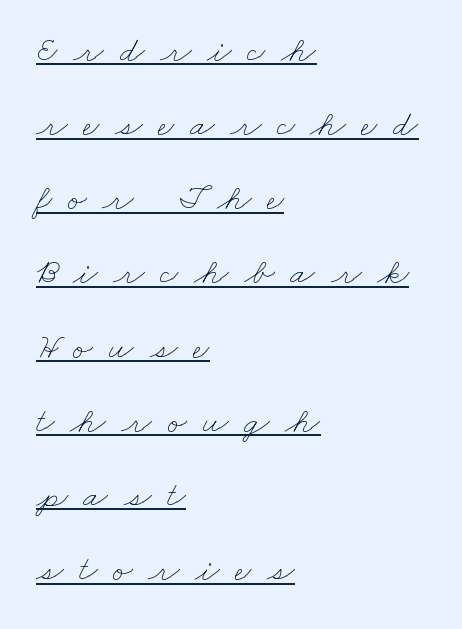
The image shows 36 px thin, wide type; set left-aligned, loose line spacing (2.06x), unusually wide letter spacing (+0.43 em), underlined; low stroke contrast and a small x-height.
